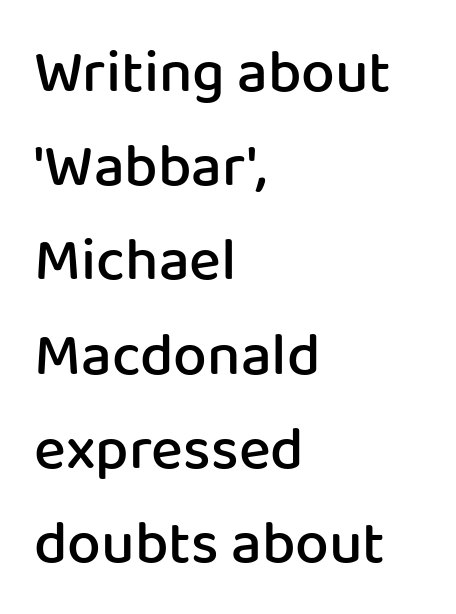
The image shows 60 px semibold sans-serif type, upright; set left-aligned, normal line spacing (1.57x), normal letter spacing, not underlined; low stroke contrast and a medium x-height.
